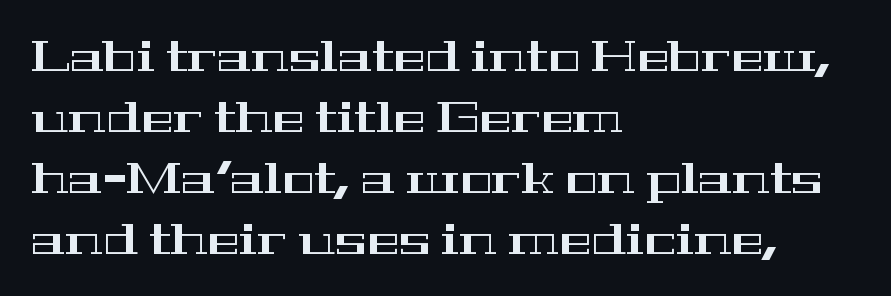
{"serif": "yes", "italic": "no", "width": "wide", "stroke_contrast": "high", "x_height": "medium", "monospaced": "no", "underline": "no", "align": "left", "line_spacing": "normal", "line_spacing_ratio": 1.42, "letter_spacing": "normal", "letter_spacing_em": 0.0, "glyph_px": 43}
